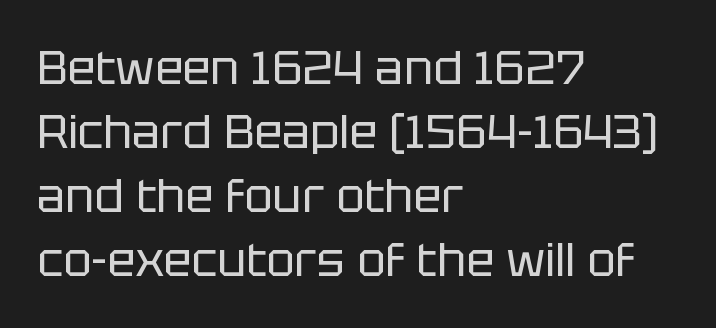
In terms of leading, this rendering sits right in the middle. The face used here is proportionally spaced, like ordinary book or web type. The strokes carry an ordinary text weight at most. You can tell it's not italic because the verticals are truly vertical. The line texture is even and compact thanks to regular tracking. Where is the straight margin? On the left.
